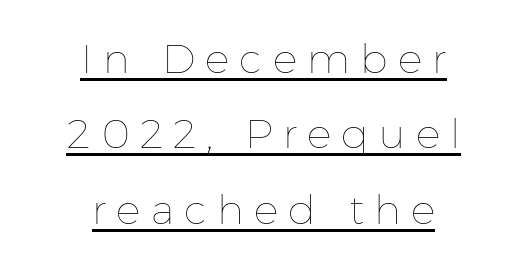
The image shows 41 px thin type, upright; set centered, line spacing 1.84x, unusually wide letter spacing (+0.25 em), underlined; low stroke contrast and a medium x-height.
